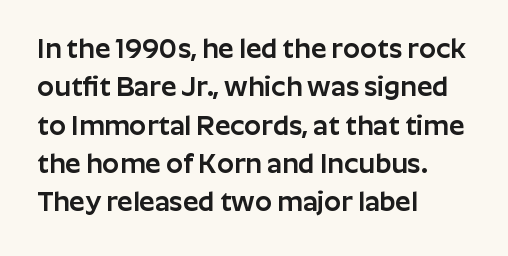
Q: Is the text italic (slanted)? A: No, it is upright.
Q: Is the text underlined? A: No.
Q: How is the paragraph aligned? A: Left-aligned.
Q: Is the spacing between letters normal or unusually wide? A: Normal.
Q: Is the spacing between lines tight, normal or loose? A: Normal.
